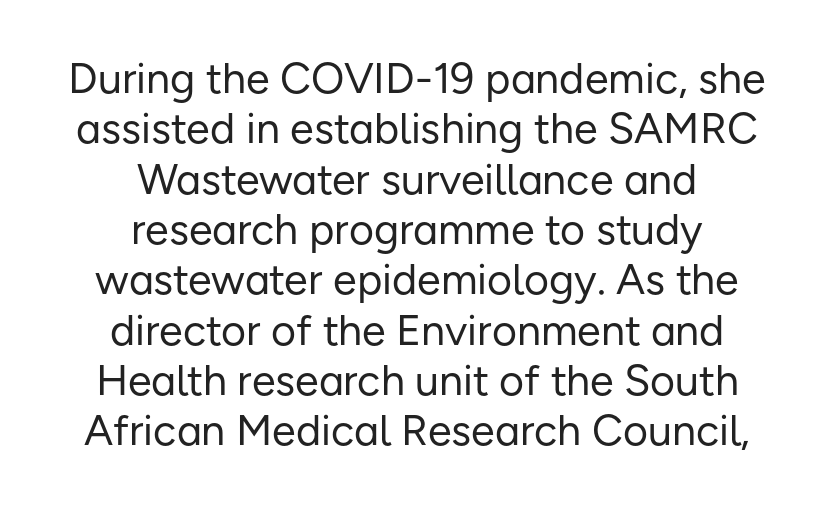
{"serif": "no", "italic": "no", "bold": "no", "weight": "regular", "width": "normal", "stroke_contrast": "low", "x_height": "medium", "monospaced": "no", "underline": "no", "align": "center", "line_spacing_ratio": 1.17, "letter_spacing": "normal", "letter_spacing_em": 0.0, "glyph_px": 43}
